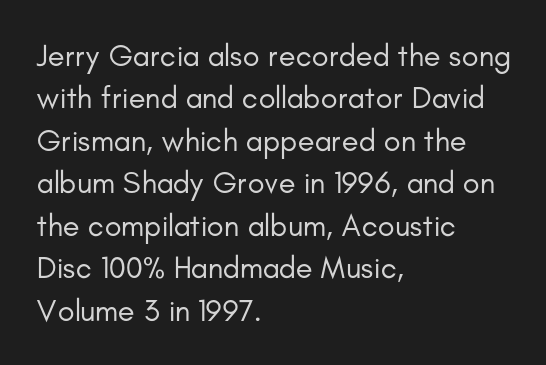
The image shows 31 px regular-weight sans-serif type, upright; set left-aligned, normal line spacing (1.37x), normal letter spacing, not underlined; low stroke contrast and a small x-height.
